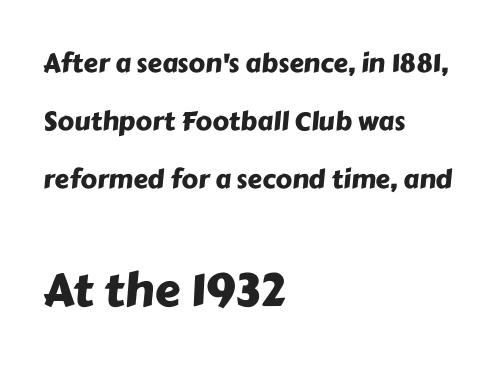
{"serif": "no", "width": "normal", "stroke_contrast": "low", "x_height": "medium", "monospaced": "no", "underline": "no", "align": "left", "line_spacing": "loose", "line_spacing_ratio": 2.24, "letter_spacing": "normal", "letter_spacing_em": 0.0, "larger_block": "second", "size_ratio": 1.77, "glyph_px": 46}
